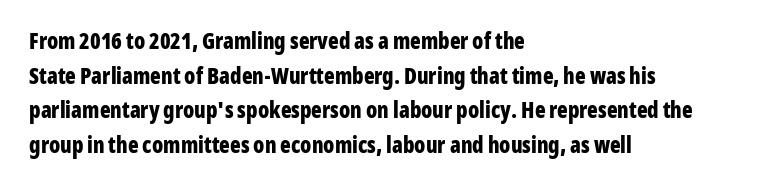
This sample uses an upright cut, with every glyph sitting square on the baseline. Whoever set this chose a conventional vertical rhythm. Students, note that the glyphs here touch the page at normal intervals. Strokes here are thick enough to call this a true bold.
